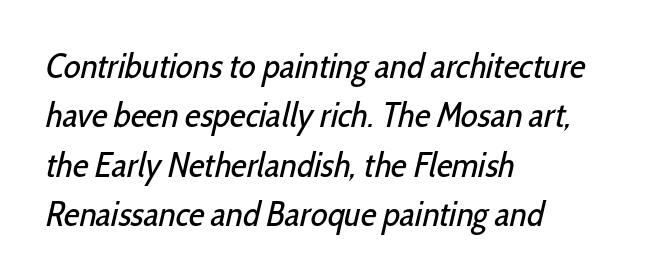
Q: Is the text bold? A: No.
Q: Is the typeface a serif or a sans-serif typeface? A: Sans-serif.
Q: Is the text underlined? A: No.
Q: How is the paragraph aligned? A: Left-aligned.
Q: Is the spacing between letters normal or unusually wide? A: Normal.
Q: Is the spacing between lines tight, normal or loose? A: Normal.
Q: Width (condensed, normal, or wide)? A: Condensed.
Q: Stroke contrast? A: Low.
Q: x-height? A: Medium.
Q: Monospaced? A: No.
